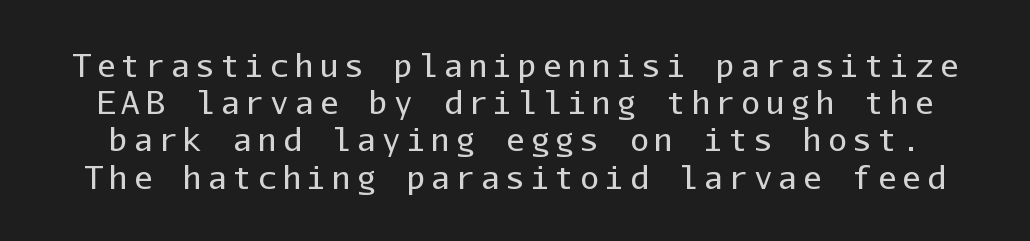
{"serif": "no", "italic": "no", "bold": "no", "weight": "regular", "width": "normal", "stroke_contrast": "low", "x_height": "medium", "monospaced": "yes", "underline": "no", "line_spacing_ratio": 1.2, "letter_spacing": "wide", "letter_spacing_em": 0.2, "glyph_px": 31}
